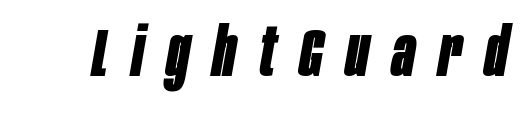
The image shows 67 px bold, condensed type, italic (leaning right); set unusually wide letter spacing (+0.35 em), not underlined; low stroke contrast and a large x-height.
